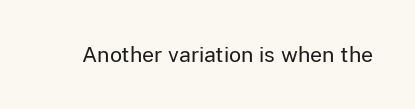
{"italic": "no", "bold": "no", "underline": "no", "letter_spacing": "normal", "letter_spacing_em": 0.0, "glyph_px": 21}
